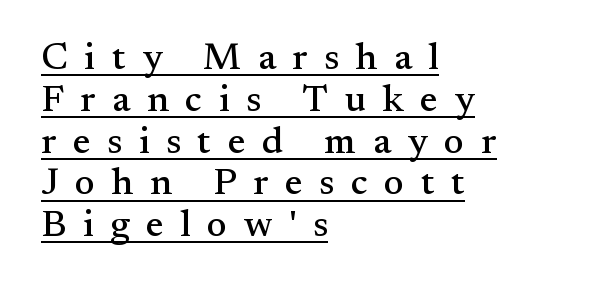
Spacing between characters has been opened up far beyond the box default. In designer terms, the underline attribute is active on this setting. This sample has the flowing, uneven cadence of proportional lettering. Which margin do the lines hug? The left one — the right edge is uneven. Summary of vertical rhythm: compact, with narrow interline spacing. The font's upright variant was chosen for this text.
